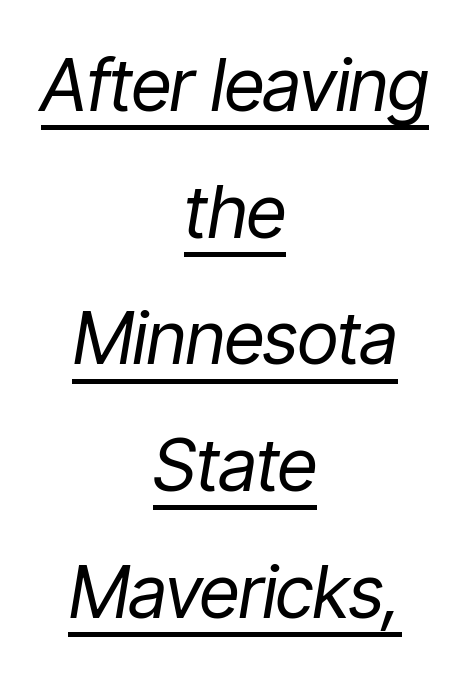
Q: Is the text bold? A: No.
Q: Is the text italic (slanted)? A: Yes, it leans right by about 9 degrees.
Q: Is the text underlined? A: Yes.
Q: How is the paragraph aligned? A: Centered.
Q: Is the spacing between letters normal or unusually wide? A: Normal.
Q: Width (condensed, normal, or wide)? A: Condensed.
Q: Stroke contrast? A: Low.
Q: x-height? A: Medium.
Q: Monospaced? A: No.
